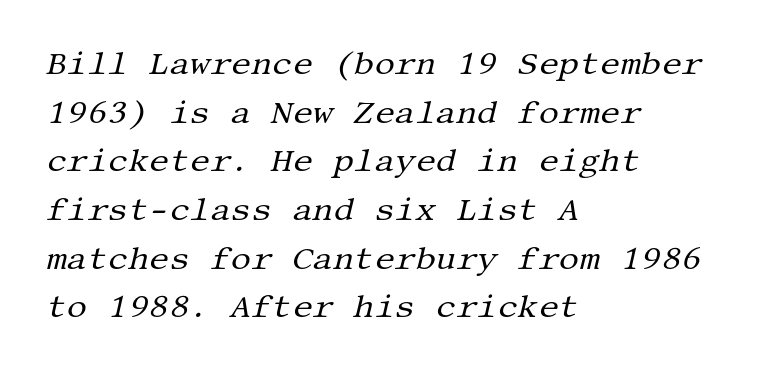
The characters display serif detailing at their extremities. Letters rest on an invisible, unmarked baseline. You can tell it's italic because the verticals aren't actually vertical. Successive baselines arrive at the customary interval. The rag falls on the right side of this text block.
